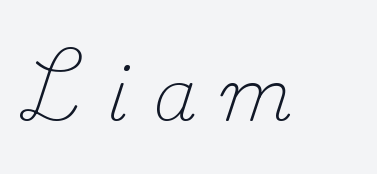
The image shows 71 px light serif type; set unusually wide letter spacing (+0.35 em), not underlined; medium stroke contrast and a small x-height.
